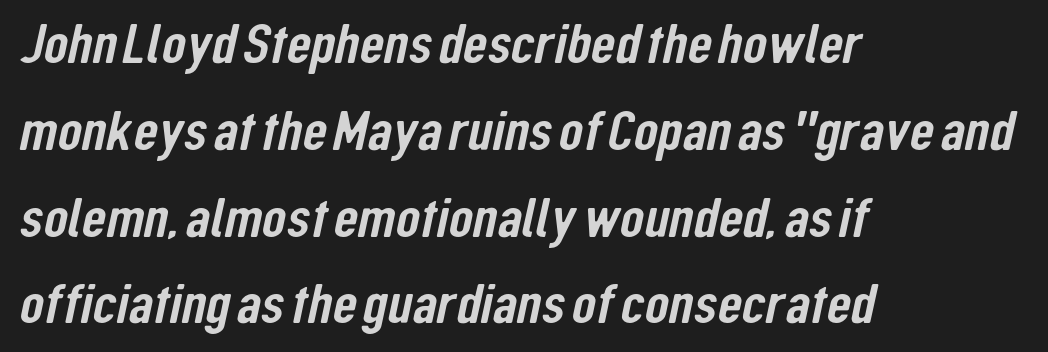
The image shows 56 px condensed sans-serif type; set left-aligned, normal line spacing (1.55x), normal letter spacing, not underlined; low stroke contrast and a medium x-height.
